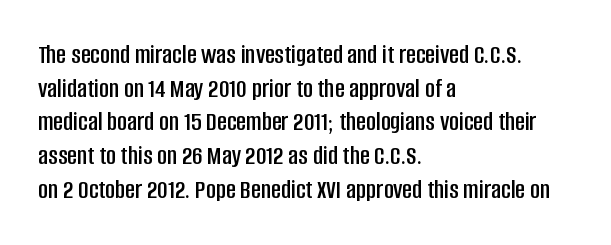
{"italic": "no", "underline": "no", "align": "left", "line_spacing": "normal", "line_spacing_ratio": 1.25, "letter_spacing": "normal", "letter_spacing_em": 0.0, "glyph_px": 27}
